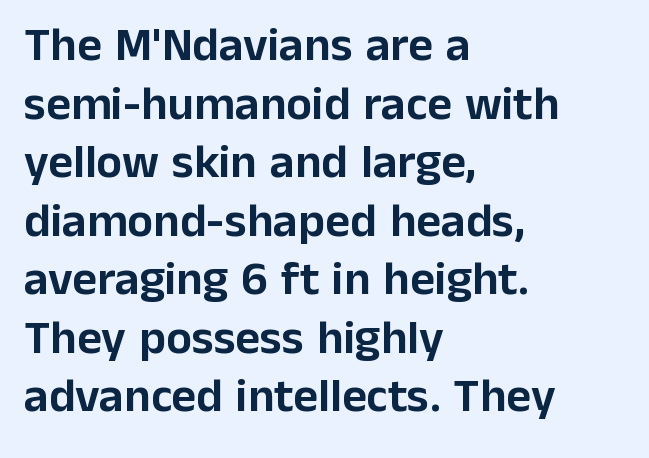
The image shows 48 px sans-serif type, upright; set left-aligned, line spacing 1.22x, normal letter spacing, not underlined; low stroke contrast and a medium x-height.
